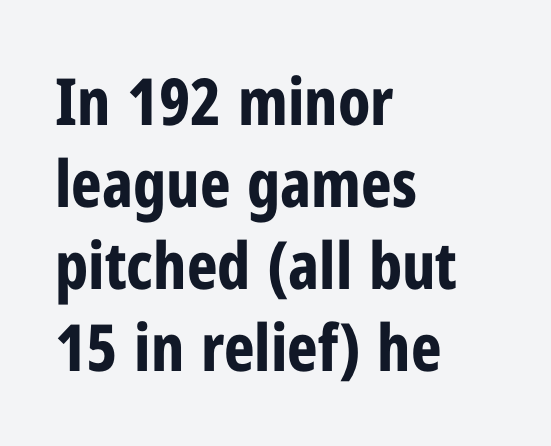
Compared with typical body copy, the letter spacing here is the same. Notice how the stems are strictly vertical — no italics here. Bare-footed words on every line. Is there much room between lines? A standard amount, neither cramped nor airy. Nothing sits at the stroke ends, so this counts as sans-serif.
